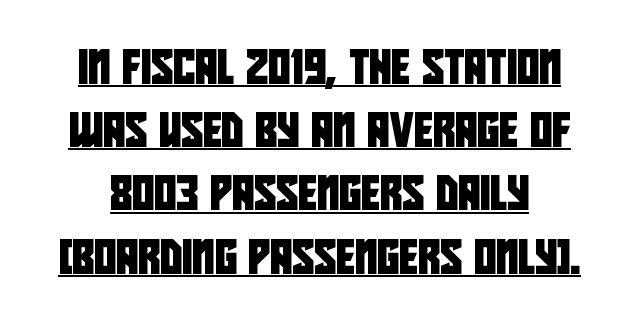
{"serif": "no", "width": "condensed", "stroke_contrast": "low", "x_height": "large", "monospaced": "no", "underline": "yes", "line_spacing_ratio": 1.86, "letter_spacing": "normal", "letter_spacing_em": 0.0, "glyph_px": 34}
